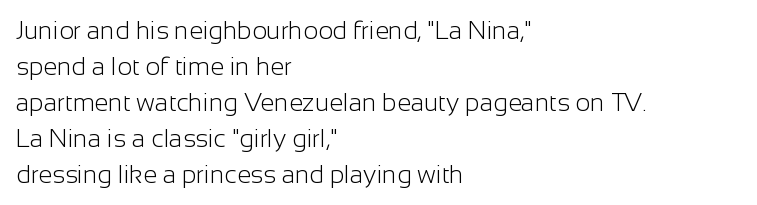
The image shows 25 px text type, upright; set left-aligned, normal line spacing (1.44x), normal letter spacing, not underlined.
